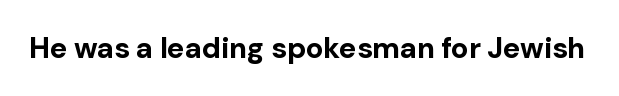
Q: Is the text bold? A: Yes.
Q: Is the text italic (slanted)? A: No, it is upright.
Q: Is the typeface a serif or a sans-serif typeface? A: Sans-serif.
Q: Is the text underlined? A: No.
Q: Is the spacing between letters normal or unusually wide? A: Normal.
Q: Width (condensed, normal, or wide)? A: Normal.
Q: Stroke contrast? A: Low.
Q: x-height? A: Medium.
Q: Monospaced? A: No.
